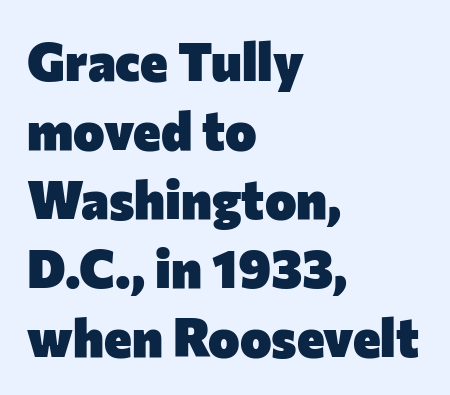
The gap between lines stays unmarked. One glance says typical: line gaps are just what's usual. Spacing verdict: proportional, widths tailored to each character. The passage is arranged the way most books set body copy — flush left. Italic? Not at all — the glyphs are vertical.
